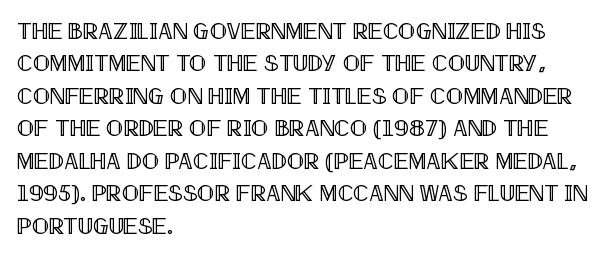
Rule under the text: the space is simply empty. Glyph-to-glyph distance matches everyday printed text. This block has exactly the height ordinary leading produces. Every character sits straight up, as roman type does. Teacher's note: observe the even left margin — that is flush-left alignment.
